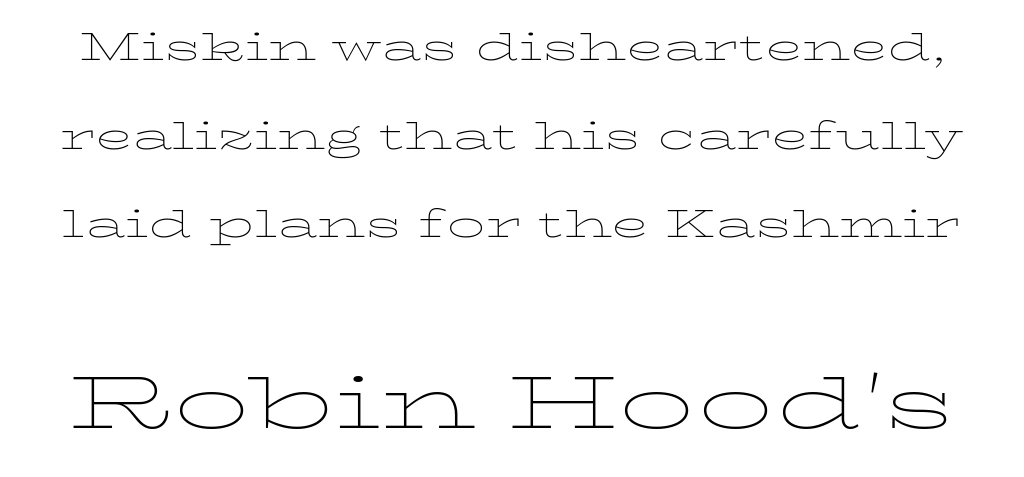
Q: Is the text bold? A: No.
Q: Is the text italic (slanted)? A: No, it is upright.
Q: Is the typeface a serif or a sans-serif typeface? A: Serif.
Q: Is the text underlined? A: No.
Q: Is the spacing between letters normal or unusually wide? A: Normal.
Q: Is the spacing between lines tight, normal or loose? A: Loose.
Q: Which block of text is set in a larger size, the first (top) or the second (bottom)? A: The second (bottom) one.
Q: Width (condensed, normal, or wide)? A: Wide.
Q: Stroke contrast? A: Low.
Q: x-height? A: Medium.
Q: Monospaced? A: No.
